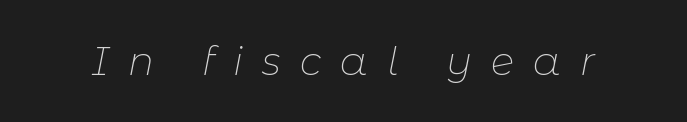
The line texture is sparse and dotted thanks to wide tracking. Observe the lean: these are italic letterforms. Descender tails drop into unmarked territory. This sample has the flowing, uneven cadence of proportional lettering.
